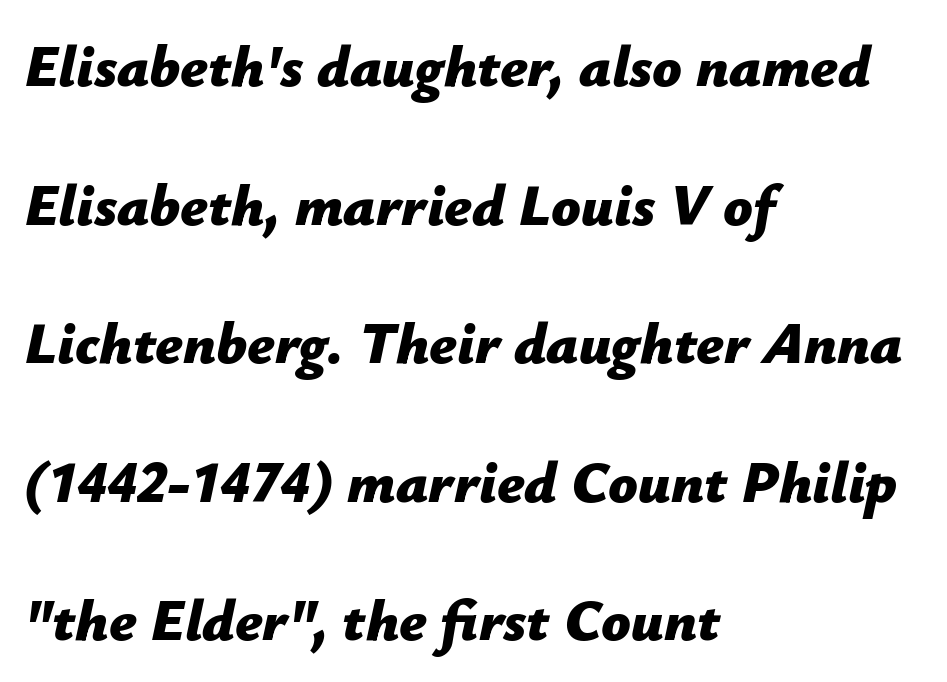
Q: Is the text bold? A: Yes.
Q: Is the text italic (slanted)? A: Yes, it leans right by about 12 degrees.
Q: Is the text underlined? A: No.
Q: How is the paragraph aligned? A: Left-aligned.
Q: Is the spacing between letters normal or unusually wide? A: Normal.
Q: Is the spacing between lines tight, normal or loose? A: Loose.
Q: Width (condensed, normal, or wide)? A: Normal.
Q: Stroke contrast? A: Low.
Q: x-height? A: Medium.
Q: Monospaced? A: No.
